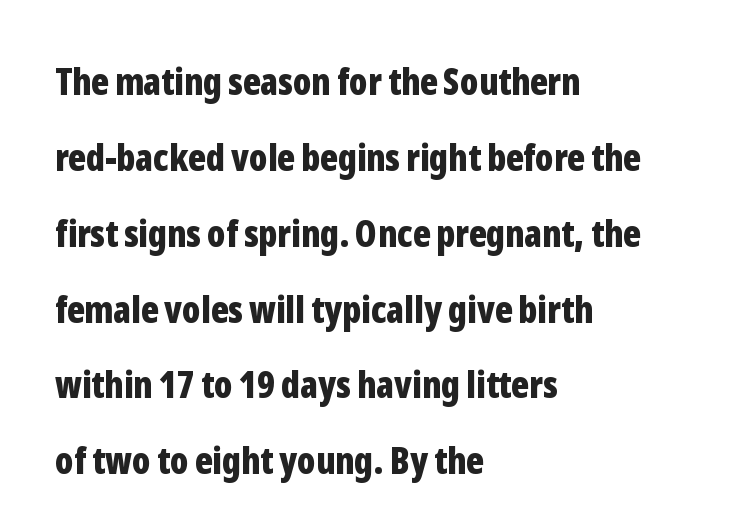
The image shows 37 px bold, condensed sans-serif type, upright; set left-aligned, loose line spacing (2.05x), normal letter spacing, not underlined; low stroke contrast and a medium x-height.
